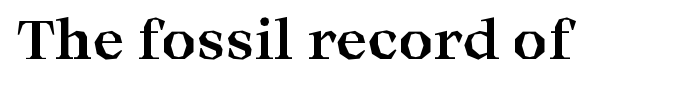
The image shows 54 px bold, wide serif type, upright; set normal letter spacing, not underlined; high stroke contrast and a medium x-height.
